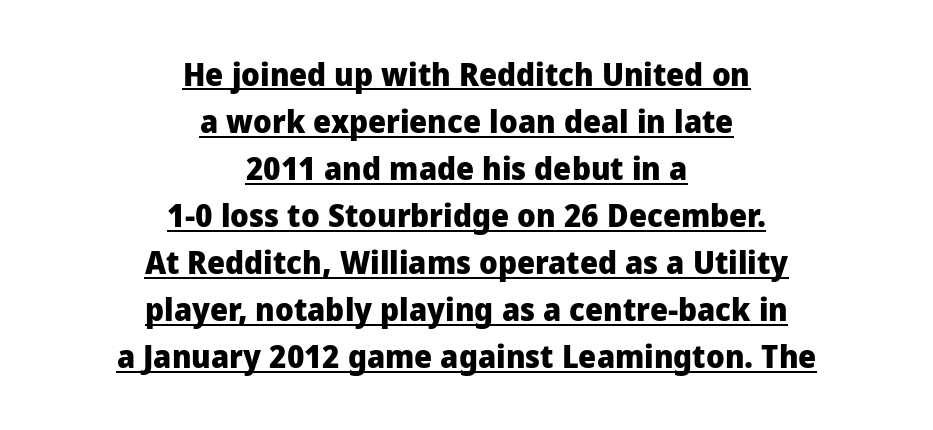
Q: Is the text bold? A: Yes.
Q: Is the text italic (slanted)? A: No, it is upright.
Q: Is the typeface a serif or a sans-serif typeface? A: Sans-serif.
Q: Is the text underlined? A: Yes.
Q: How is the paragraph aligned? A: Centered.
Q: Is the spacing between letters normal or unusually wide? A: Normal.
Q: Is the spacing between lines tight, normal or loose? A: Normal.
Q: Width (condensed, normal, or wide)? A: Normal.
Q: Stroke contrast? A: Low.
Q: x-height? A: Medium.
Q: Monospaced? A: No.
